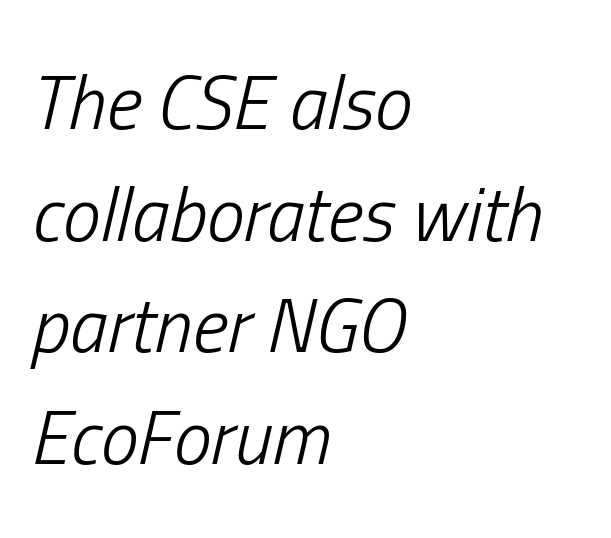
{"italic": "yes", "lean": "right", "slant_degrees": 13, "bold": "no", "weight": "light", "width": "condensed", "stroke_contrast": "low", "x_height": "medium", "monospaced": "no", "underline": "no", "align": "left", "line_spacing": "normal", "line_spacing_ratio": 1.47, "letter_spacing": "normal", "letter_spacing_em": 0.0, "glyph_px": 76}
